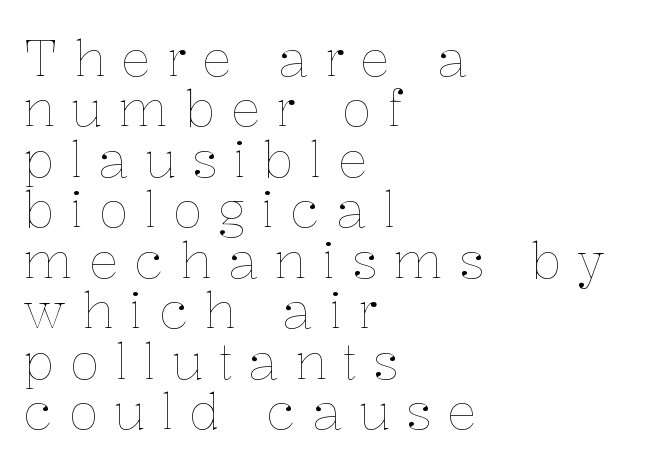
The image shows 50 px thin type, upright; set left-aligned, tight line spacing (1.01x), unusually wide letter spacing (+0.31 em), not underlined; low stroke contrast and a medium x-height.
